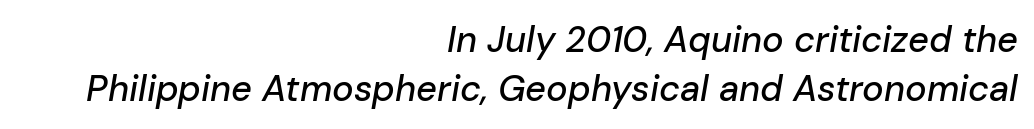
{"italic": "yes", "lean": "right", "slant_degrees": 10, "width": "normal", "stroke_contrast": "low", "x_height": "medium", "monospaced": "no", "underline": "no", "align": "right", "line_spacing": "normal", "line_spacing_ratio": 1.35, "letter_spacing": "normal", "letter_spacing_em": 0.0, "glyph_px": 36}
